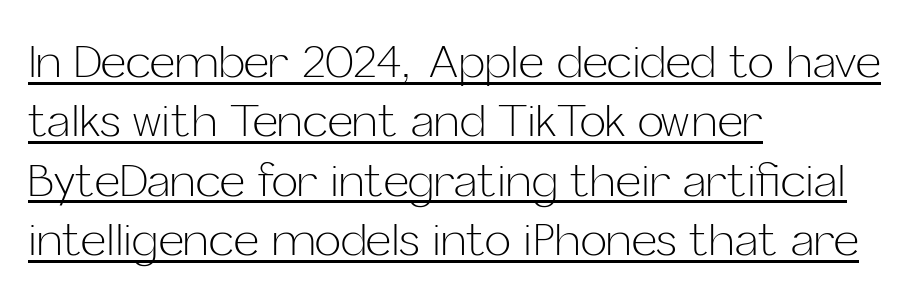
The image shows 44 px light sans-serif type, upright; set left-aligned, normal line spacing (1.35x), normal letter spacing, underlined; low stroke contrast and a medium x-height.
